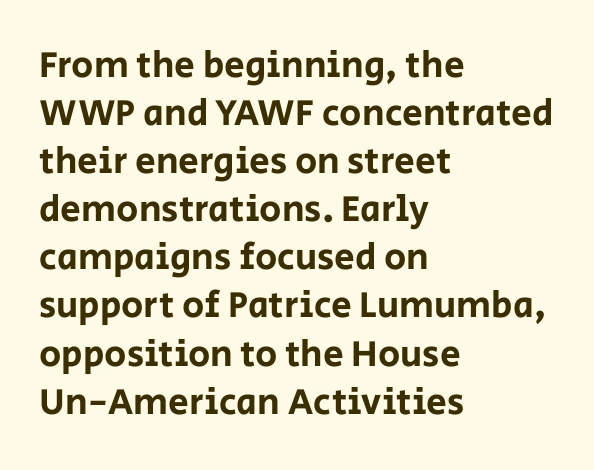
{"serif": "no", "italic": "no", "width": "normal", "stroke_contrast": "low", "x_height": "large", "monospaced": "no", "underline": "no", "align": "left", "line_spacing": "normal", "line_spacing_ratio": 1.3, "letter_spacing": "normal", "letter_spacing_em": 0.0, "glyph_px": 37}
